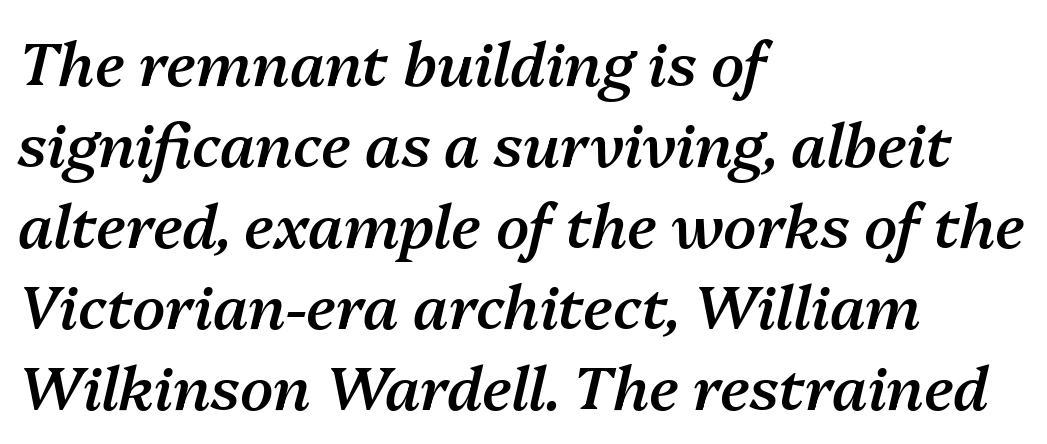
{"italic": "yes", "lean": "right", "slant_degrees": 13, "bold": "semi", "weight": "semibold", "width": "normal", "stroke_contrast": "medium", "x_height": "medium", "monospaced": "no", "underline": "no", "align": "left", "line_spacing": "normal", "line_spacing_ratio": 1.35, "letter_spacing": "normal", "letter_spacing_em": 0.0, "glyph_px": 60}
